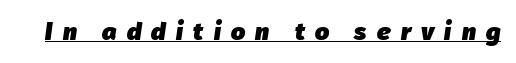
Q: Is the text bold? A: Yes.
Q: Is the text italic (slanted)? A: Yes, it leans right by about 8 degrees.
Q: Is the text underlined? A: Yes.
Q: Is the spacing between letters normal or unusually wide? A: Unusually wide.
